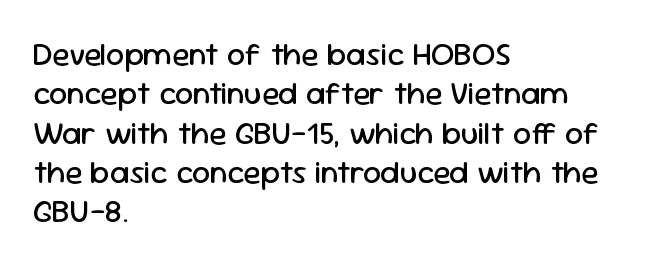
Nothing heavy about these letters — not bold at all. Each row of text sits above clean, open space. A student would call this left alignment; a typographer would say flush left, rag right. No feet cap the strokes, marking this as sans-serif type.
